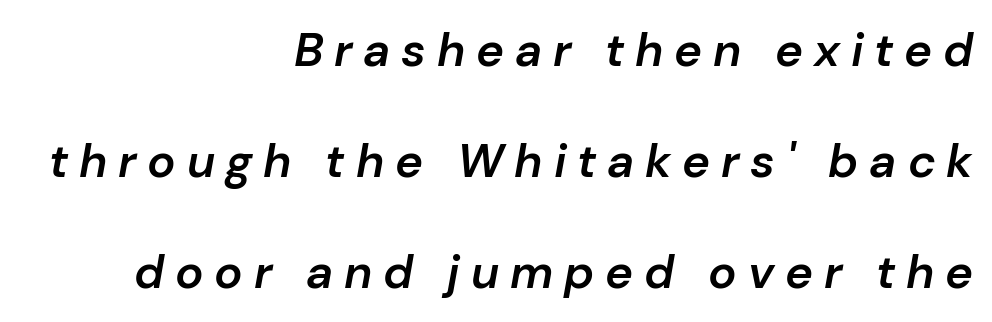
Here the glyphs are tracked loosely, breaking word shapes into spaced letters. Is the type slanted? Yes — the strokes lean at a clear angle. The font is running at a semibold setting, under full bold. Anything drawn beneath the words? Only blank space. Here the designer chose a conventional face with non-uniform glyph widths. The ragged edge is on the left, which tells us the setting is flush right.
